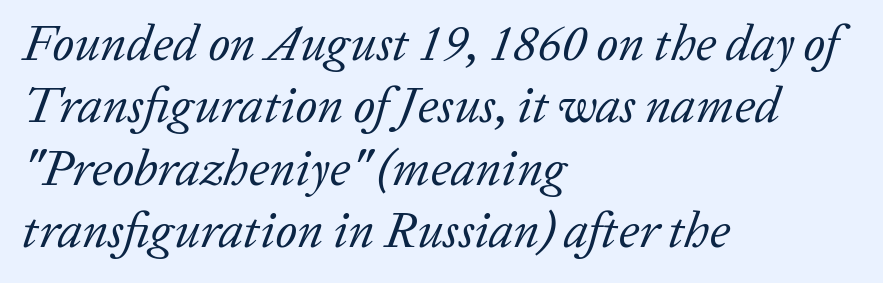
{"serif": "yes", "italic": "yes", "lean": "right", "slant_degrees": 20, "bold": "no", "weight": "regular", "width": "normal", "stroke_contrast": "low", "x_height": "medium", "monospaced": "no", "underline": "no", "align": "left", "line_spacing": "normal", "line_spacing_ratio": 1.25, "letter_spacing": "normal", "letter_spacing_em": 0.0, "glyph_px": 50}
